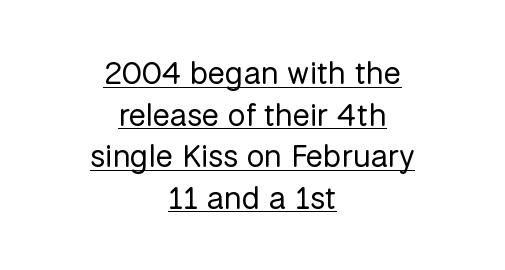
The image shows 32 px regular-weight sans-serif type, upright; set centered, normal line spacing (1.3x), normal letter spacing, underlined; low stroke contrast and a medium x-height.
